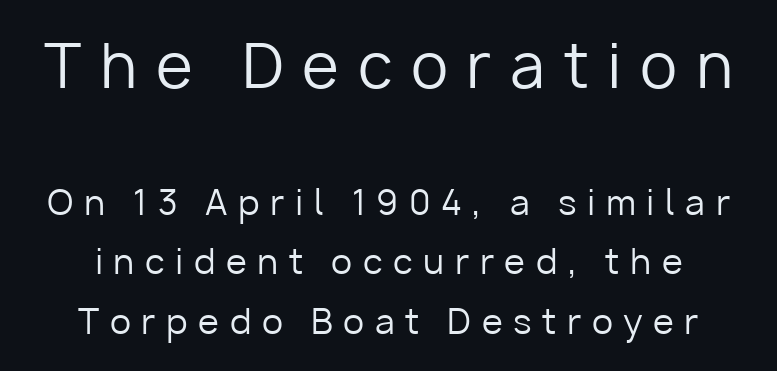
{"serif": "no", "italic": "no", "bold": "no", "weight": "regular", "width": "normal", "stroke_contrast": "low", "x_height": "medium", "monospaced": "no", "underline": "no", "line_spacing_ratio": 1.75, "letter_spacing": "wide", "letter_spacing_em": 0.31, "larger_block": "first", "size_ratio": 1.76, "glyph_px": 60}
